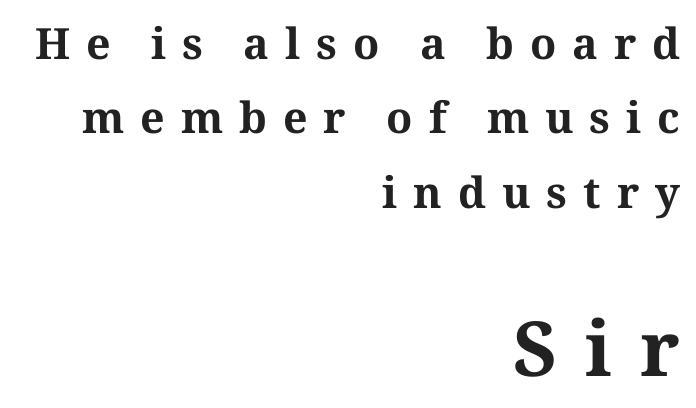
Q: Is the text bold? A: Yes.
Q: Is the text italic (slanted)? A: No, it is upright.
Q: Is the typeface a serif or a sans-serif typeface? A: Serif.
Q: Is the text underlined? A: No.
Q: How is the paragraph aligned? A: Right-aligned.
Q: Is the spacing between letters normal or unusually wide? A: Unusually wide.
Q: Which block of text is set in a larger size, the first (top) or the second (bottom)? A: The second (bottom) one.
Q: Width (condensed, normal, or wide)? A: Normal.
Q: Stroke contrast? A: Medium.
Q: x-height? A: Medium.
Q: Monospaced? A: No.
